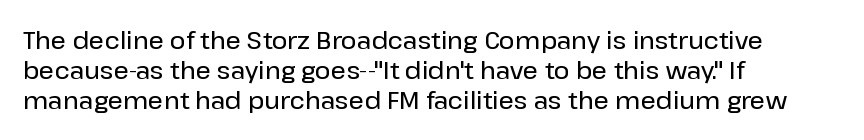
Leading: standard. Ascenders rise straight up at ninety degrees. The text block is weighted toward the left margin, trailing off unevenly rightward. Default kerning and tracking; the words read as compact shapes. Underlining? Definitely not there.
